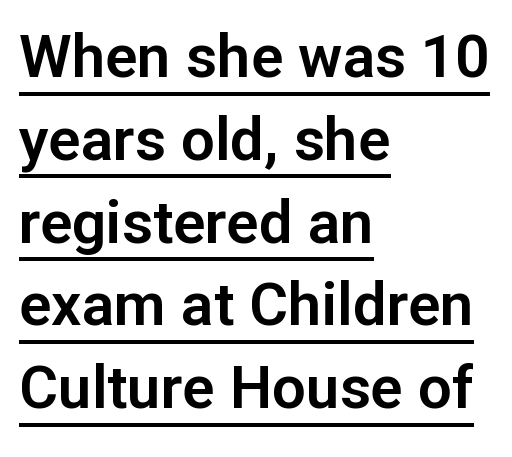
Q: Is the text italic (slanted)? A: No, it is upright.
Q: Is the typeface a serif or a sans-serif typeface? A: Sans-serif.
Q: Is the text underlined? A: Yes.
Q: How is the paragraph aligned? A: Left-aligned.
Q: Is the spacing between letters normal or unusually wide? A: Normal.
Q: Is the spacing between lines tight, normal or loose? A: Normal.
Q: Width (condensed, normal, or wide)? A: Normal.
Q: Stroke contrast? A: Low.
Q: x-height? A: Medium.
Q: Monospaced? A: No.
